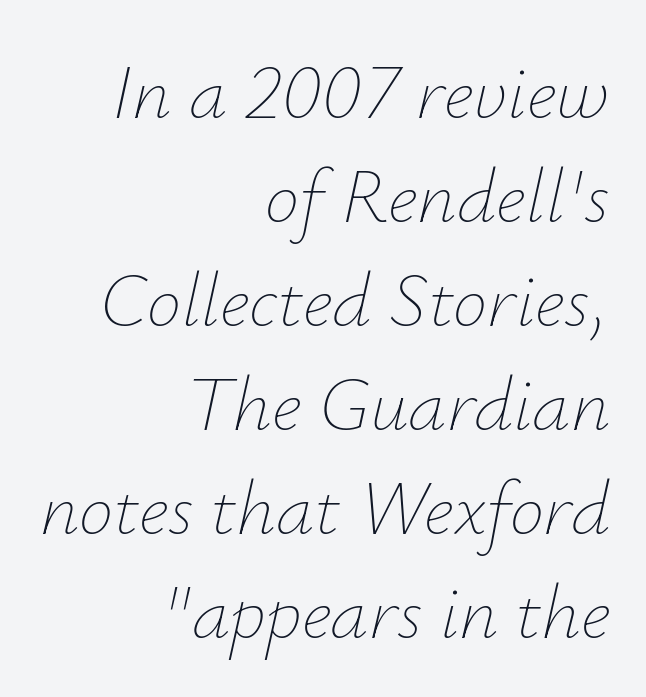
{"italic": "yes", "lean": "right", "slant_degrees": 12, "bold": "no", "weight": "thin", "width": "normal", "stroke_contrast": "low", "x_height": "small", "monospaced": "no", "underline": "no", "align": "right", "line_spacing": "normal", "line_spacing_ratio": 1.35, "letter_spacing": "normal", "letter_spacing_em": 0.0, "glyph_px": 77}
